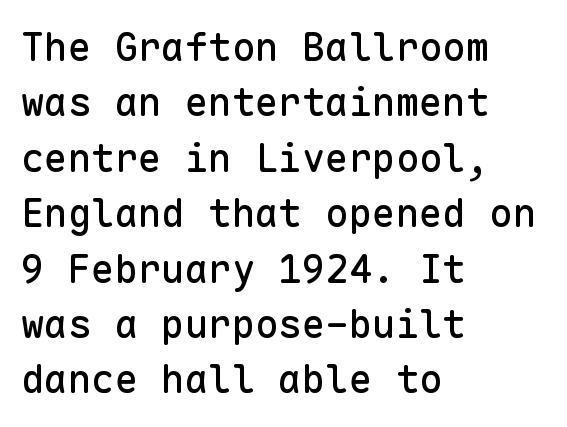
The type family on display is of the sans-serif kind. The leading is moderate, giving the passage an even texture. The letters sit at their default tracking, neither squeezed nor spread. The glyphs are unaccompanied by any horizontal stroke below them. The paragraph has a hard left edge and a soft right edge. The letters stand straight up with perfectly vertical stems.
